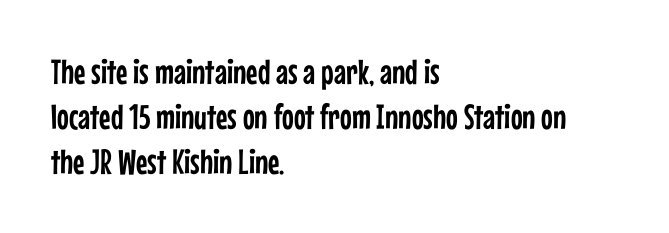
Q: Is the text italic (slanted)? A: No, it is upright.
Q: Is the typeface a serif or a sans-serif typeface? A: Sans-serif.
Q: Is the text underlined? A: No.
Q: How is the paragraph aligned? A: Left-aligned.
Q: Is the spacing between letters normal or unusually wide? A: Normal.
Q: Is the spacing between lines tight, normal or loose? A: Normal.
Q: Width (condensed, normal, or wide)? A: Condensed.
Q: Stroke contrast? A: Low.
Q: x-height? A: Medium.
Q: Monospaced? A: No.
